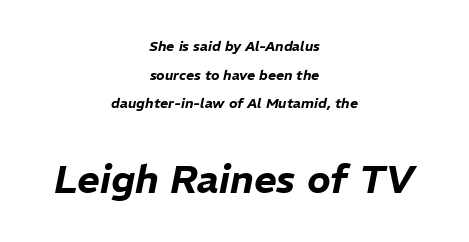
This sample uses an oblique cut, with every glyph tilted off the vertical. Caption: standard tracking, unaltered. The rag falls on both sides of this text block equally. Looks like regular typesetting: each glyph gets only the width it needs. Which of the two is more prominent by size? The second, at the bottom. Vertical spacing — loose.
